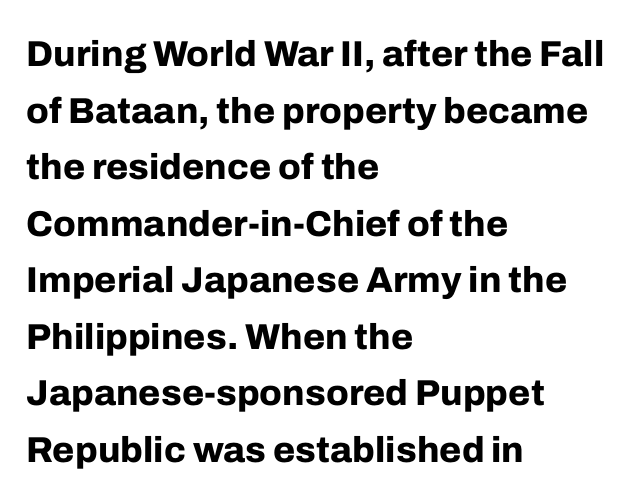
Q: Is the text bold? A: Yes.
Q: Is the text italic (slanted)? A: No, it is upright.
Q: Is the typeface a serif or a sans-serif typeface? A: Sans-serif.
Q: Is the text underlined? A: No.
Q: How is the paragraph aligned? A: Left-aligned.
Q: Is the spacing between letters normal or unusually wide? A: Normal.
Q: Is the spacing between lines tight, normal or loose? A: Normal.
Q: Width (condensed, normal, or wide)? A: Normal.
Q: Stroke contrast? A: Low.
Q: x-height? A: Medium.
Q: Monospaced? A: No.
